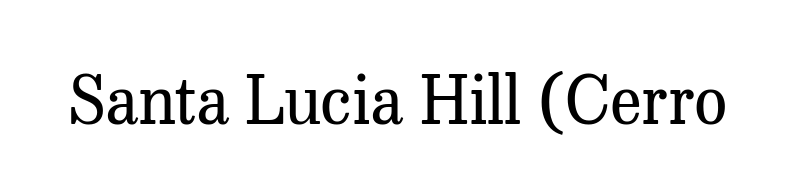
The image shows 66 px regular-weight serif type, upright; set normal letter spacing, not underlined; medium stroke contrast and a medium x-height.
